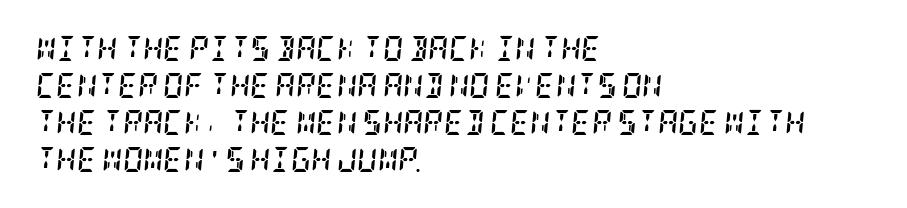
Q: Is the text bold? A: Yes.
Q: Is the text italic (slanted)? A: Yes, it leans right by about 5 degrees.
Q: Is the text underlined? A: No.
Q: How is the paragraph aligned? A: Left-aligned.
Q: Is the spacing between letters normal or unusually wide? A: Normal.
Q: Is the spacing between lines tight, normal or loose? A: Normal.
